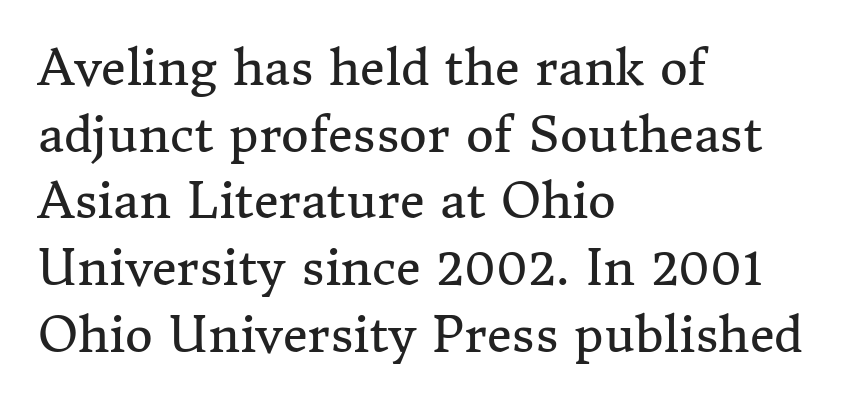
This sample keeps an unexceptional amount of space between lines. Compared with a typical body face, this is equally light or lighter still. A serif font was chosen for this passage. Honestly, there is no underline to notice here at all. The letters advance in unequal steps, a hallmark of proportional type.
